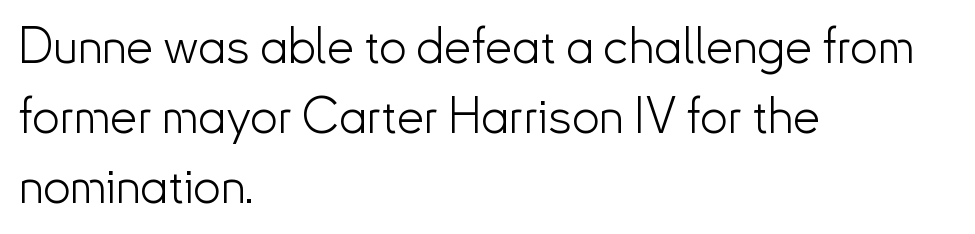
{"serif": "no", "italic": "no", "bold": "no", "weight": "light", "width": "normal", "stroke_contrast": "low", "x_height": "small", "monospaced": "no", "underline": "no", "align": "left", "line_spacing": "normal", "line_spacing_ratio": 1.43, "letter_spacing": "normal", "letter_spacing_em": 0.0, "glyph_px": 49}
